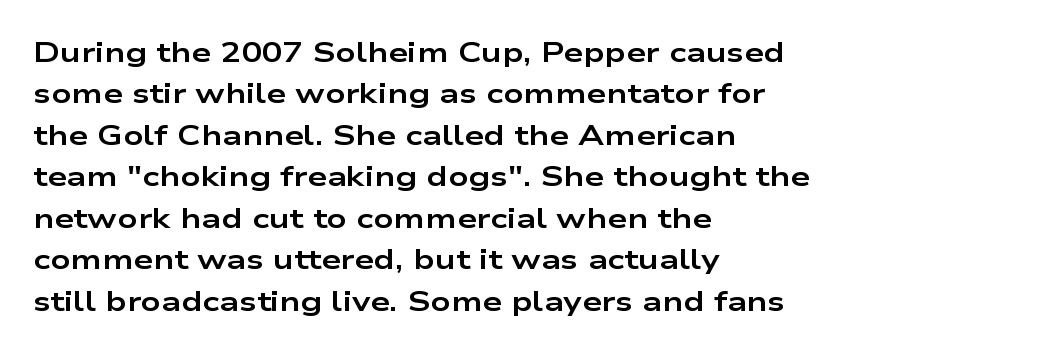
Q: Is the text bold? A: Yes.
Q: Is the text italic (slanted)? A: No, it is upright.
Q: Is the typeface a serif or a sans-serif typeface? A: Sans-serif.
Q: Is the text underlined? A: No.
Q: How is the paragraph aligned? A: Left-aligned.
Q: Is the spacing between letters normal or unusually wide? A: Normal.
Q: Is the spacing between lines tight, normal or loose? A: Normal.
Q: Width (condensed, normal, or wide)? A: Wide.
Q: Stroke contrast? A: Low.
Q: x-height? A: Medium.
Q: Monospaced? A: No.
